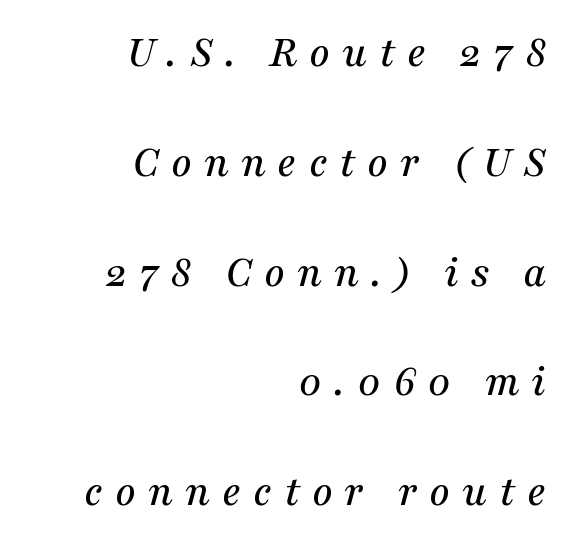
The image shows 45 px serif type, italic (leaning right); set right-aligned, loose line spacing (2.44x), unusually wide letter spacing (+0.26 em), not underlined; medium stroke contrast and a medium x-height.
